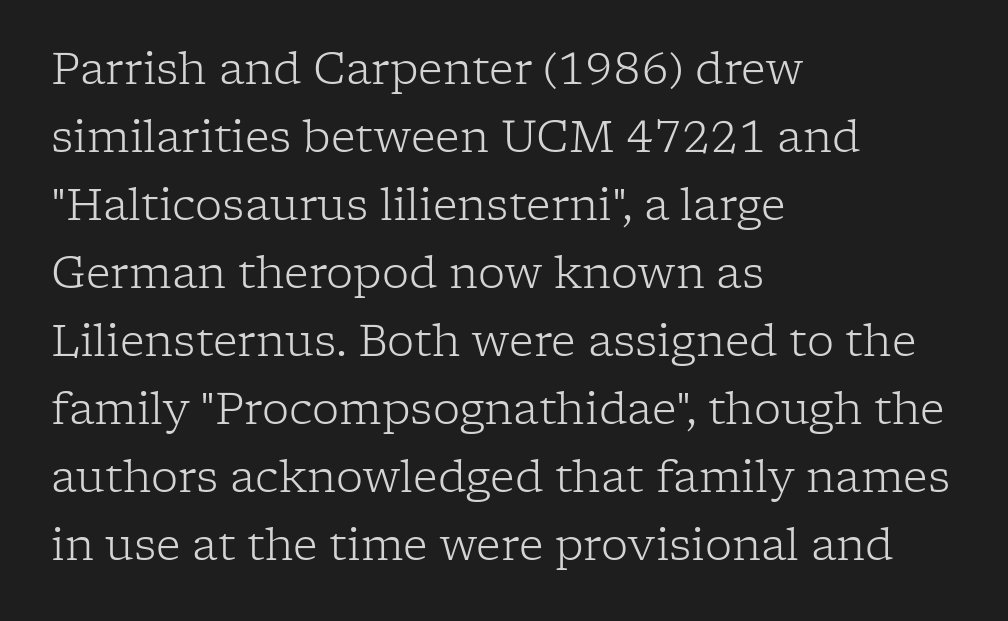
Horizontal bands of white between lines are of average thickness. Horizontally, the lines are justified to the leading edge only. This is serif lettering, the kind often seen in printed books. The specimen reads as upright at a glance.
